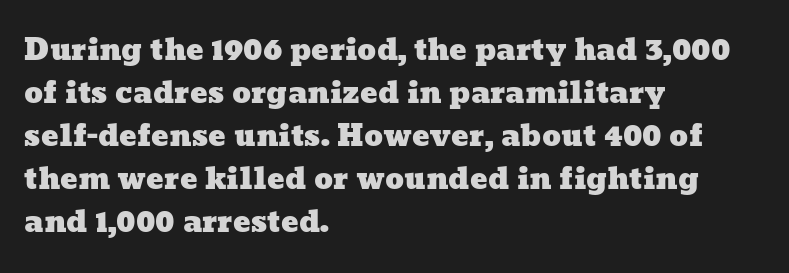
{"width": "wide", "stroke_contrast": "low", "x_height": "medium", "monospaced": "no", "underline": "no", "align": "left", "line_spacing": "normal", "line_spacing_ratio": 1.48, "letter_spacing": "normal", "letter_spacing_em": 0.0, "glyph_px": 29}
